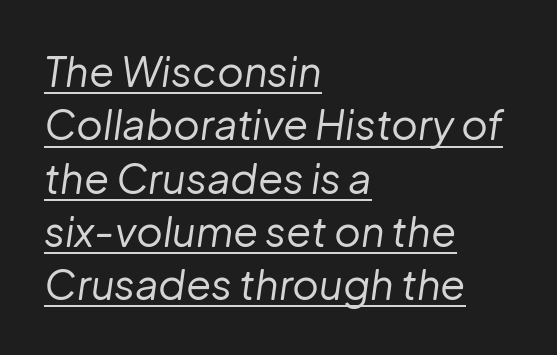
The image shows 41 px regular-weight type, italic (leaning right); set left-aligned, normal line spacing (1.3x), normal letter spacing, underlined; low stroke contrast and a medium x-height.
